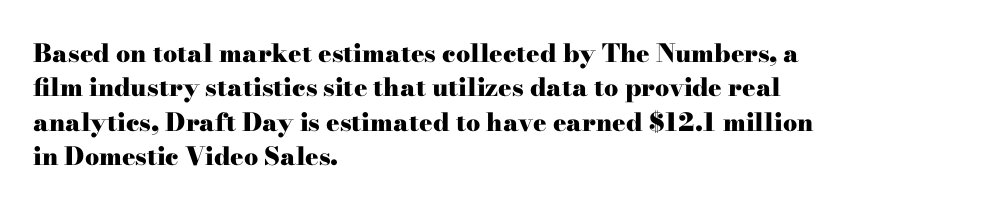
{"italic": "no", "bold": "yes", "underline": "no", "align": "left", "line_spacing": "normal", "line_spacing_ratio": 1.38, "letter_spacing": "normal", "letter_spacing_em": 0.0, "glyph_px": 25}
